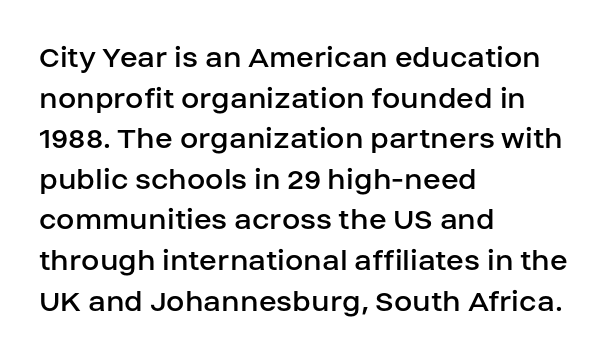
Q: Is the text bold? A: No.
Q: Is the text italic (slanted)? A: No, it is upright.
Q: Is the typeface a serif or a sans-serif typeface? A: Sans-serif.
Q: Is the text underlined? A: No.
Q: How is the paragraph aligned? A: Left-aligned.
Q: Is the spacing between letters normal or unusually wide? A: Normal.
Q: Width (condensed, normal, or wide)? A: Normal.
Q: Stroke contrast? A: Low.
Q: x-height? A: Large.
Q: Monospaced? A: No.
